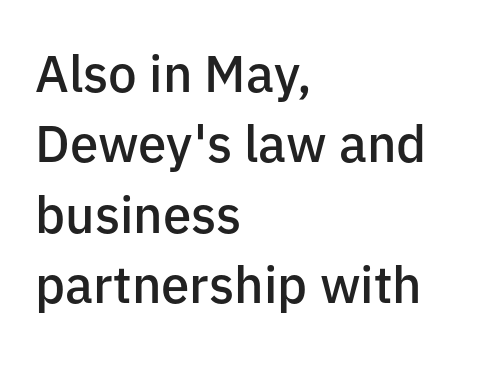
Q: Is the text bold? A: Semi-bold.
Q: Is the text italic (slanted)? A: No, it is upright.
Q: Is the typeface a serif or a sans-serif typeface? A: Sans-serif.
Q: Is the text underlined? A: No.
Q: How is the paragraph aligned? A: Left-aligned.
Q: Is the spacing between letters normal or unusually wide? A: Normal.
Q: Is the spacing between lines tight, normal or loose? A: Normal.
Q: Width (condensed, normal, or wide)? A: Normal.
Q: Stroke contrast? A: Low.
Q: x-height? A: Medium.
Q: Monospaced? A: No.
